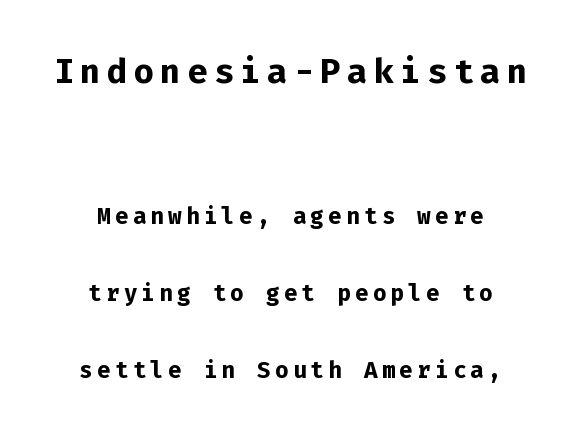
The image shows 48 px semibold sans-serif type, upright, monospaced; set centered, loose line spacing (2.41x), not underlined; the first (top) block is 1.5x larger; low stroke contrast and a medium x-height.
